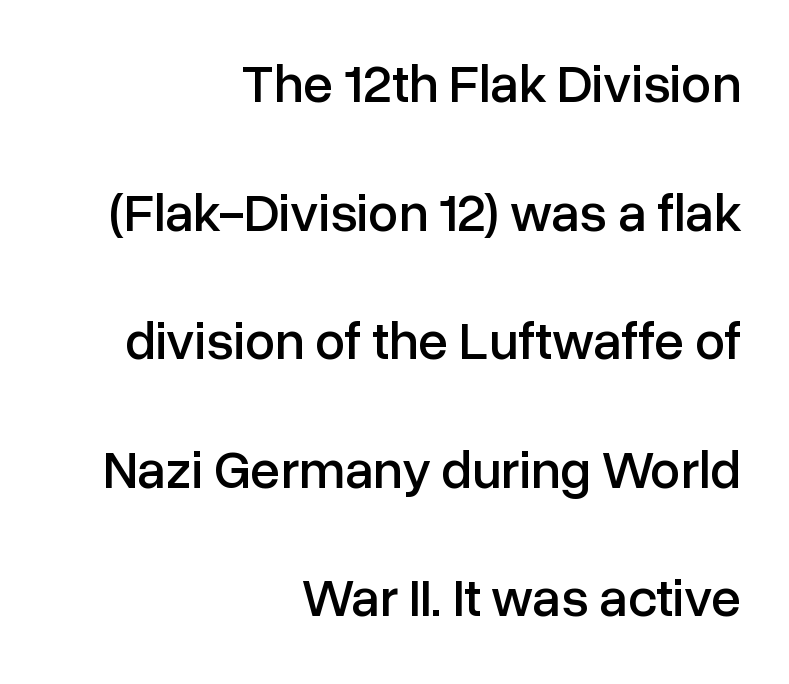
Underlining? Definitely not there. If you measured baseline to baseline, you'd find a long distance. How are the letters spaced? Ordinarily, with no added tracking. The typography opts for an upright posture over an oblique one. Every row of glyphs terminates at an identical x-position on the right.
